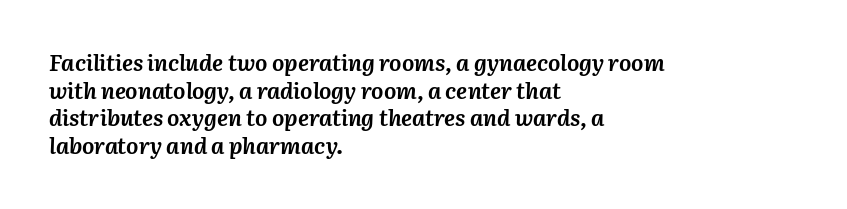
Slanted lettering throughout. The face used here is rendered with its standard letterfit. How heavy is the stroke? Heavy — this is a bold. The typesetter chose a ragged-right arrangement here. This rendering features lettering with no underline.
